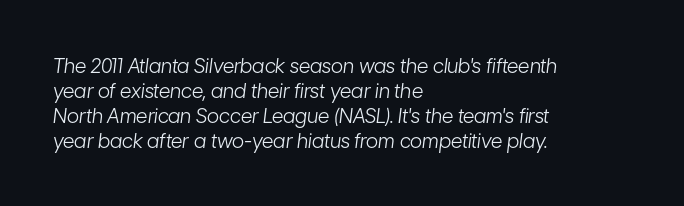
Q: Is the text bold? A: No.
Q: Is the text italic (slanted)? A: Yes, it leans right by about 7 degrees.
Q: Is the text underlined? A: No.
Q: How is the paragraph aligned? A: Left-aligned.
Q: Is the spacing between letters normal or unusually wide? A: Normal.
Q: Is the spacing between lines tight, normal or loose? A: Normal.
